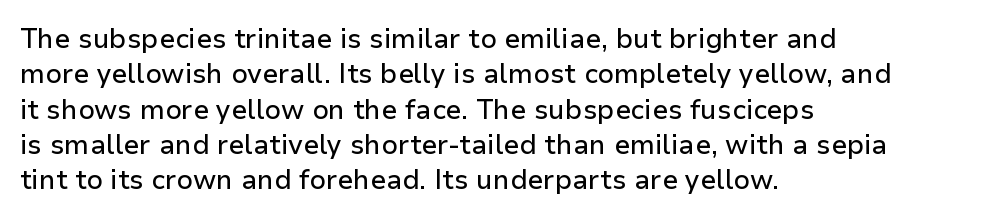
Q: Is the text italic (slanted)? A: No, it is upright.
Q: Is the text underlined? A: No.
Q: How is the paragraph aligned? A: Left-aligned.
Q: Is the spacing between letters normal or unusually wide? A: Normal.
Q: Is the spacing between lines tight, normal or loose? A: Normal.
